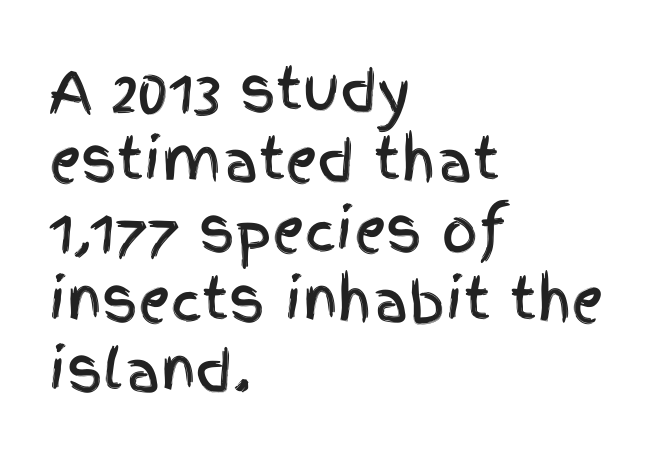
{"serif": "no", "italic": "no", "width": "condensed", "x_height": "large", "monospaced": "no", "underline": "no", "align": "left", "line_spacing": "normal", "line_spacing_ratio": 1.25, "letter_spacing": "normal", "letter_spacing_em": 0.0, "glyph_px": 56}
